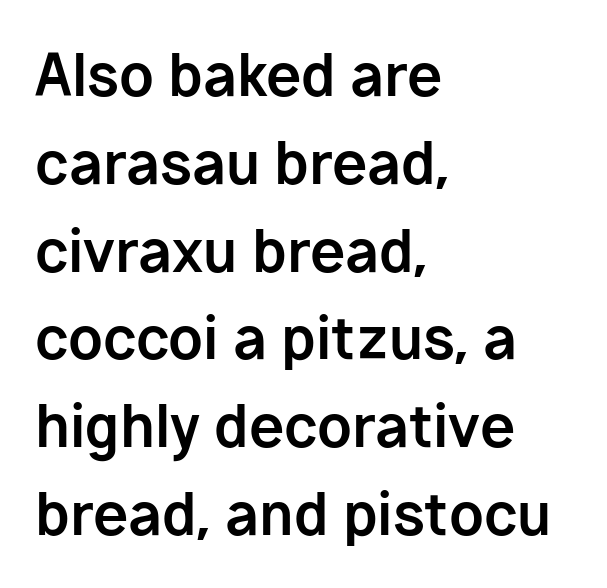
The image shows 57 px bold sans-serif type, upright; set left-aligned, normal line spacing (1.54x), normal letter spacing, not underlined; low stroke contrast and a medium x-height.
